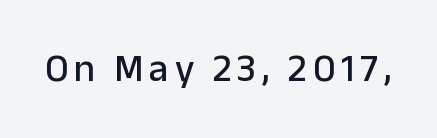
The image shows 39 px sans-serif type, upright; set not underlined; low stroke contrast and a medium x-height.
